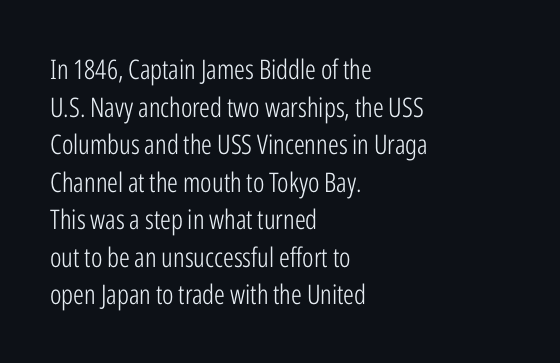
{"italic": "no", "bold": "no", "underline": "no", "align": "left", "line_spacing": "normal", "line_spacing_ratio": 1.39, "letter_spacing": "normal", "letter_spacing_em": 0.0, "glyph_px": 27}
